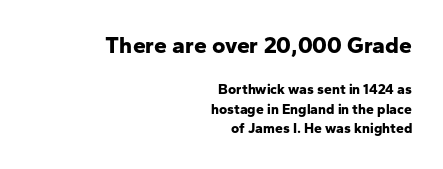
The image shows 23 px bold type, upright; set right-aligned, normal line spacing (1.39x), normal letter spacing, not underlined; the first (top) block is 1.64x larger.
